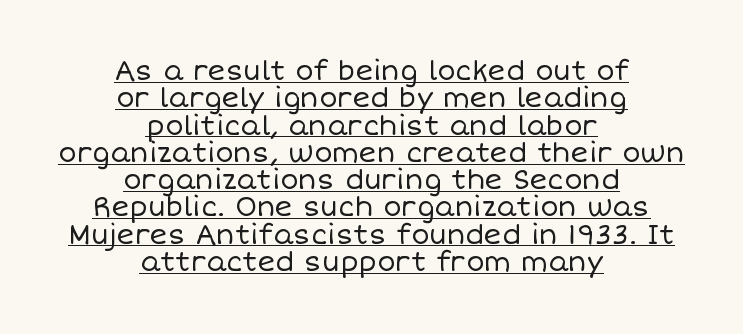
Interline gaps are noticeably narrow in this sample. The paragraph shown floats in the horizontal middle. Does a line run under the words? Yes, clearly. Characters follow at the spacing the type designer built in.
